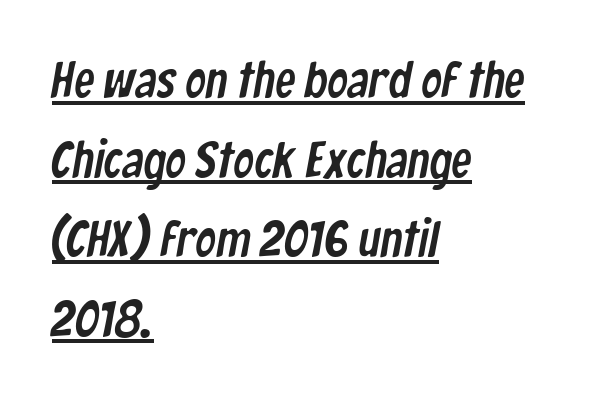
Looks like regular typesetting: each glyph gets only the width it needs. Somebody hit Ctrl+U on this one — the words are underlined. The passage shown is typeset with a sans-serif family. Interline gaps are of average width in this sample. The line texture is even and compact thanks to regular tracking.
